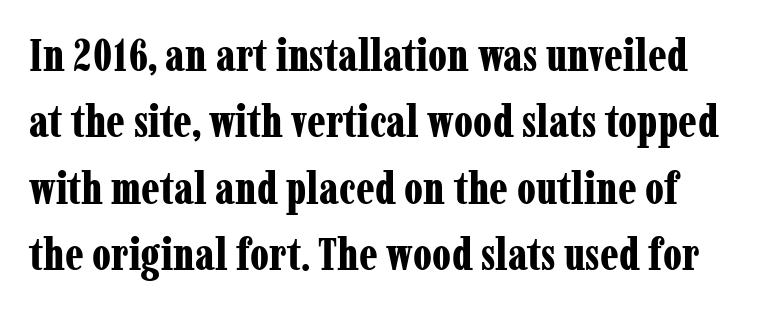
{"serif": "yes", "italic": "no", "bold": "yes", "weight": "bold", "width": "condensed", "stroke_contrast": "low", "x_height": "medium", "monospaced": "no", "underline": "no", "line_spacing": "normal", "line_spacing_ratio": 1.51, "letter_spacing": "normal", "letter_spacing_em": 0.0, "glyph_px": 44}
